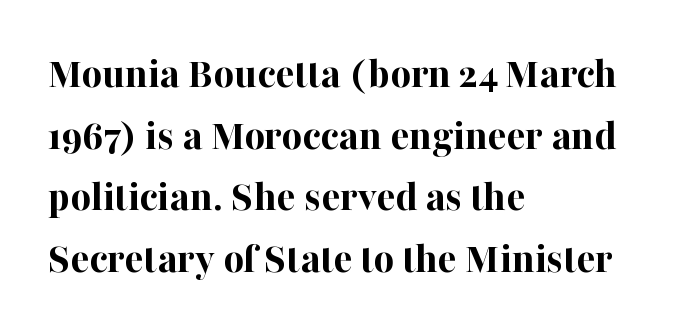
The image shows 44 px bold serif type, upright; set left-aligned, normal line spacing (1.4x), normal letter spacing, not underlined; high stroke contrast and a medium x-height.
